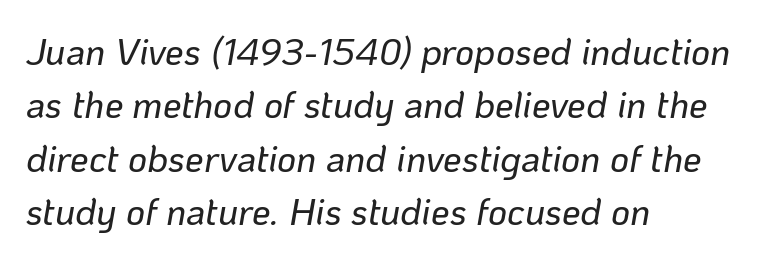
{"italic": "yes", "lean": "right", "slant_degrees": 10, "width": "normal", "stroke_contrast": "low", "x_height": "medium", "monospaced": "no", "underline": "no", "align": "left", "line_spacing": "normal", "line_spacing_ratio": 1.44, "letter_spacing": "normal", "letter_spacing_em": 0.0, "glyph_px": 37}
